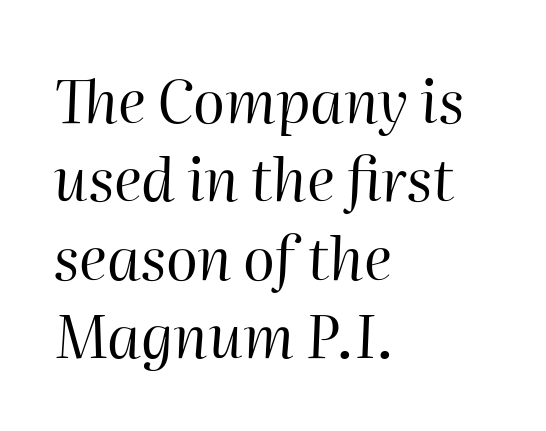
Proportional: the letters do not fall into vertical columns. Honestly, the letter spacing is just normal — you wouldn't notice it. Each new line begins a customary step beneath the previous one. Reading down the block, your eye returns to a fixed left position each line. The face looks like a standard text weight, possibly lighter.
